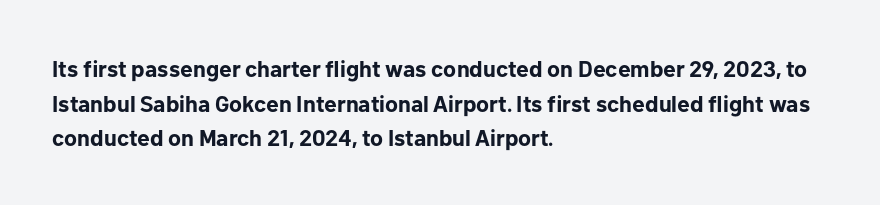
Q: Is the text bold? A: Yes.
Q: Is the text italic (slanted)? A: No, it is upright.
Q: Is the text underlined? A: No.
Q: How is the paragraph aligned? A: Left-aligned.
Q: Is the spacing between letters normal or unusually wide? A: Normal.
Q: Is the spacing between lines tight, normal or loose? A: Normal.
